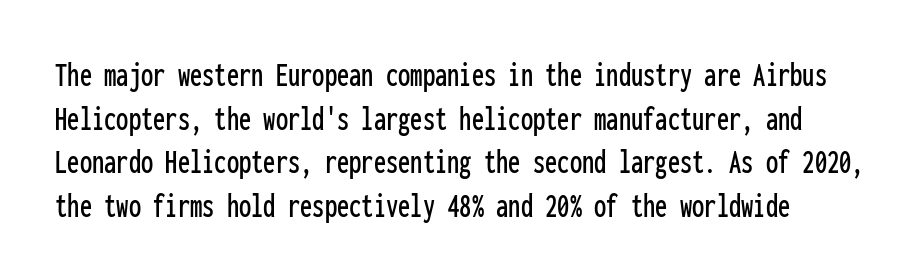
The image shows 35 px condensed sans-serif type, upright, monospaced; set normal line spacing (1.25x), normal letter spacing, not underlined; low stroke contrast and a medium x-height.
